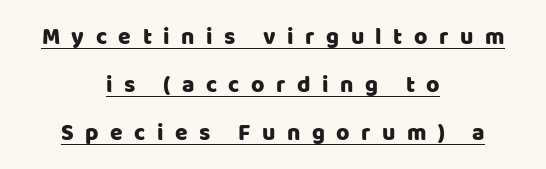
The image shows 23 px text type, upright; set centered, loose line spacing (2.09x), unusually wide letter spacing (+0.5 em), underlined.
